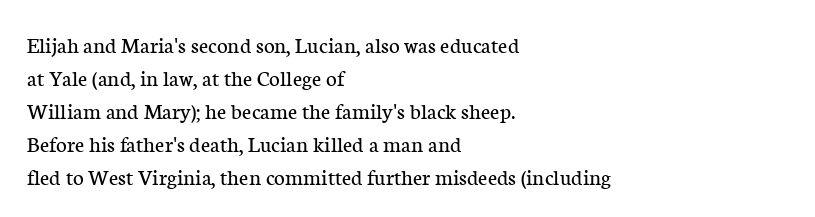
{"italic": "no", "bold": "no", "underline": "no", "align": "left", "line_spacing": "normal", "line_spacing_ratio": 1.43, "letter_spacing": "normal", "letter_spacing_em": 0.0, "glyph_px": 23}
